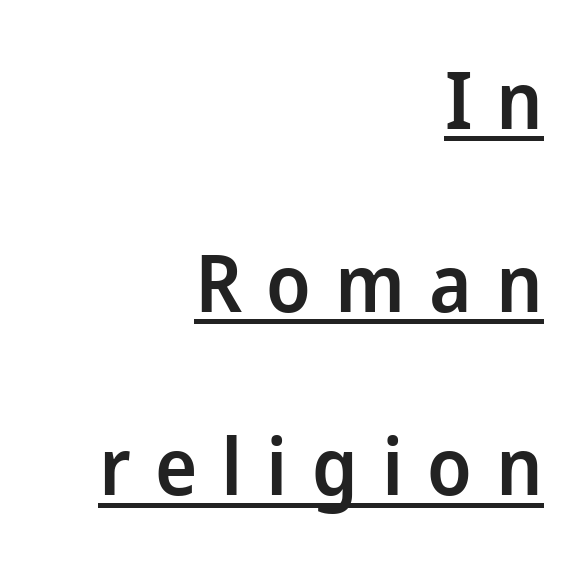
{"serif": "no", "italic": "no", "bold": "semi", "weight": "semibold", "width": "normal", "stroke_contrast": "low", "x_height": "medium", "monospaced": "no", "underline": "yes", "align": "right", "line_spacing": "loose", "line_spacing_ratio": 2.29, "letter_spacing": "wide", "letter_spacing_em": 0.3, "glyph_px": 80}
